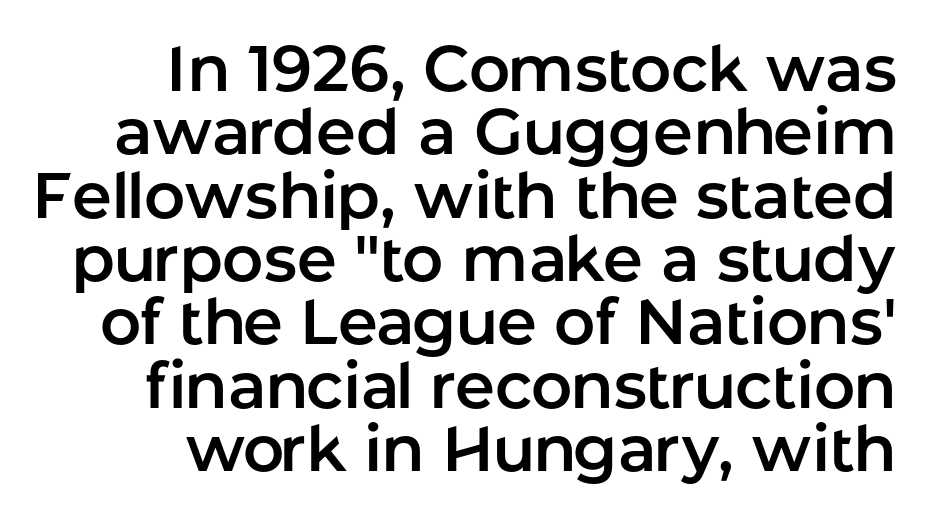
The image shows 64 px sans-serif type, upright; set right-aligned, tight line spacing (0.99x), normal letter spacing, not underlined; low stroke contrast and a medium x-height.
